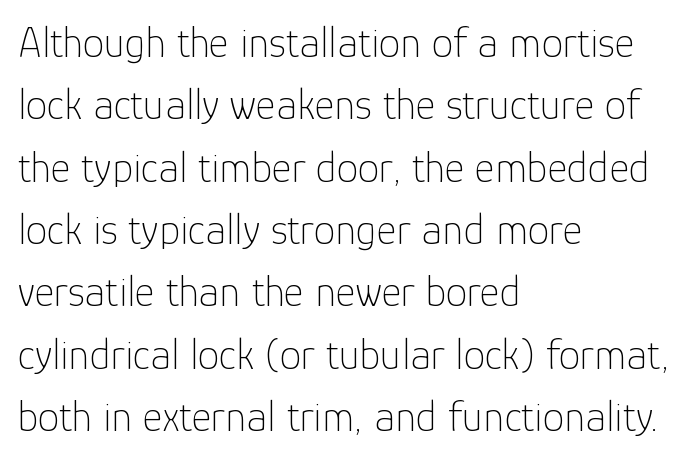
Q: Is the text bold? A: No.
Q: Is the text italic (slanted)? A: No, it is upright.
Q: Is the typeface a serif or a sans-serif typeface? A: Sans-serif.
Q: Is the text underlined? A: No.
Q: How is the paragraph aligned? A: Left-aligned.
Q: Is the spacing between letters normal or unusually wide? A: Normal.
Q: Is the spacing between lines tight, normal or loose? A: Normal.
Q: Width (condensed, normal, or wide)? A: Normal.
Q: Stroke contrast? A: Low.
Q: x-height? A: Medium.
Q: Monospaced? A: No.
